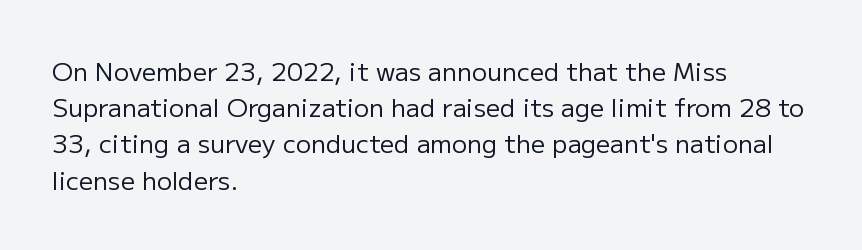
{"italic": "no", "bold": "no", "underline": "no", "align": "left", "line_spacing": "normal", "line_spacing_ratio": 1.45, "letter_spacing": "normal", "letter_spacing_em": 0.0, "glyph_px": 25}
